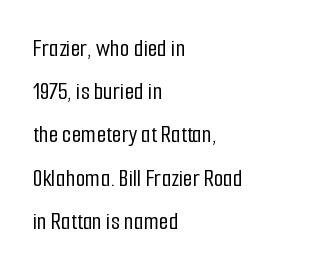
The image shows 25 px text type, upright; set left-aligned, line spacing 1.73x, normal letter spacing, not underlined.
